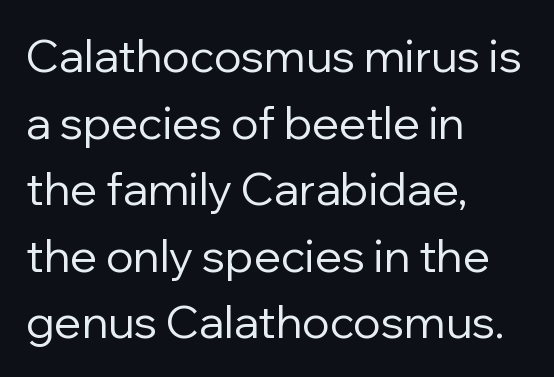
These lines are rendered in a variable-pitch font. No feet cap the strokes, marking this as sans-serif type. Is the type heavy? It reads as light-to-regular instead. Posture: upright roman.
